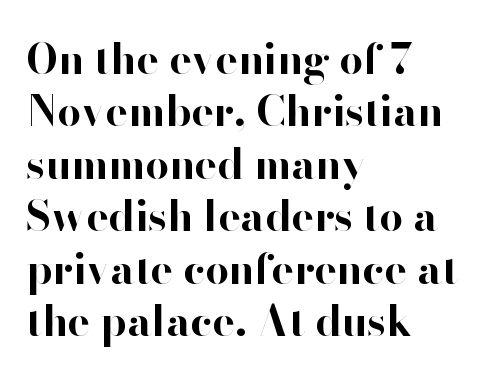
Only glyphs here, with clear space below each row. These lines stack with their left ends in a neat column. Chunky letters — that's bold for sure. Observe the absence of serifs on each vertical stroke in this sample.
